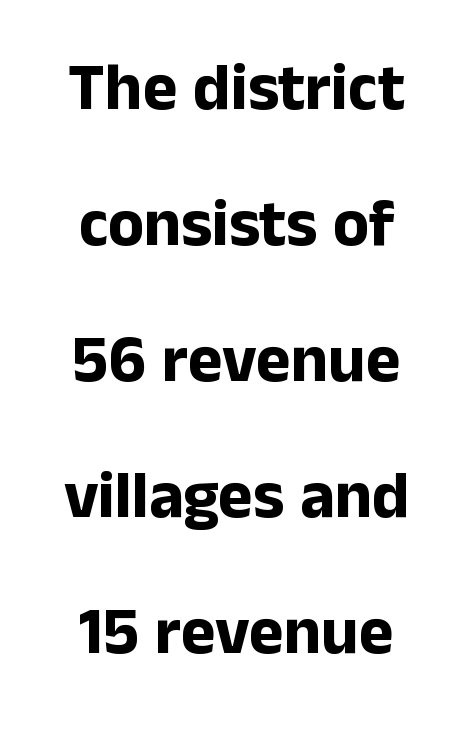
Q: Is the text bold? A: Yes.
Q: Is the text italic (slanted)? A: No, it is upright.
Q: Is the typeface a serif or a sans-serif typeface? A: Sans-serif.
Q: Is the text underlined? A: No.
Q: How is the paragraph aligned? A: Centered.
Q: Is the spacing between letters normal or unusually wide? A: Normal.
Q: Is the spacing between lines tight, normal or loose? A: Loose.
Q: Width (condensed, normal, or wide)? A: Normal.
Q: Stroke contrast? A: Low.
Q: x-height? A: Medium.
Q: Monospaced? A: No.
